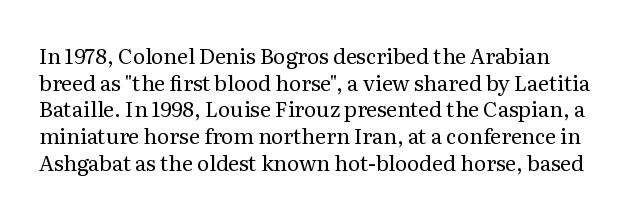
No heavy texture on the line: the type isn't bold. Just letters on the line, the space beneath them empty. The letterforms sit shoulder to shoulder at normal distance. The letters stand upright; this is a roman face. Compared with typical paragraphs, the rows here are spaced about the same.
